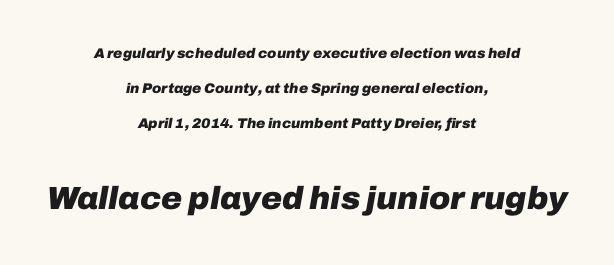
{"italic": "yes", "lean": "right", "slant_degrees": 10, "bold": "yes", "weight": "heavy", "width": "normal", "stroke_contrast": "low", "x_height": "medium", "monospaced": "no", "underline": "no", "align": "center", "line_spacing": "loose", "line_spacing_ratio": 2.5, "letter_spacing": "normal", "letter_spacing_em": 0.0, "larger_block": "second", "size_ratio": 2.29, "glyph_px": 32}
